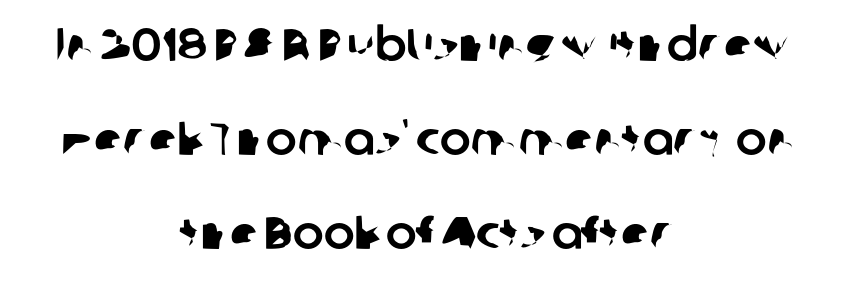
Q: Is the typeface a serif or a sans-serif typeface? A: Sans-serif.
Q: Is the text underlined? A: No.
Q: How is the paragraph aligned? A: Centered.
Q: Is the spacing between letters normal or unusually wide? A: Normal.
Q: Is the spacing between lines tight, normal or loose? A: Loose.
Q: Width (condensed, normal, or wide)? A: Normal.
Q: Stroke contrast? A: Low.
Q: x-height? A: Medium.
Q: Monospaced? A: No.
